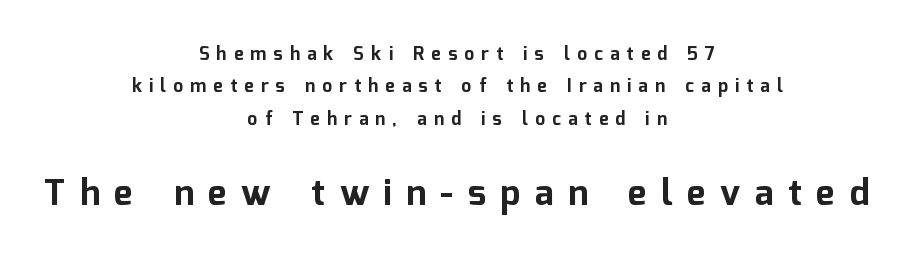
The image shows 36 px bold sans-serif type, upright; set centered, line spacing 1.8x, unusually wide letter spacing (+0.4 em), not underlined; the second (bottom) block is 2.0x larger; low stroke contrast and a medium x-height.
